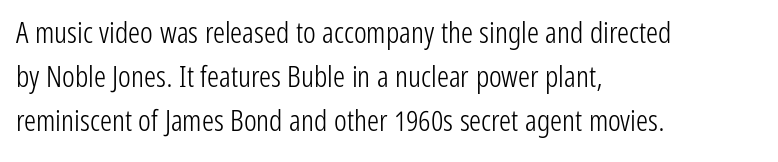
{"serif": "no", "italic": "no", "bold": "no", "weight": "light", "width": "condensed", "stroke_contrast": "low", "x_height": "medium", "monospaced": "no", "underline": "no", "align": "left", "line_spacing": "normal", "line_spacing_ratio": 1.46, "letter_spacing": "normal", "letter_spacing_em": 0.0, "glyph_px": 30}
